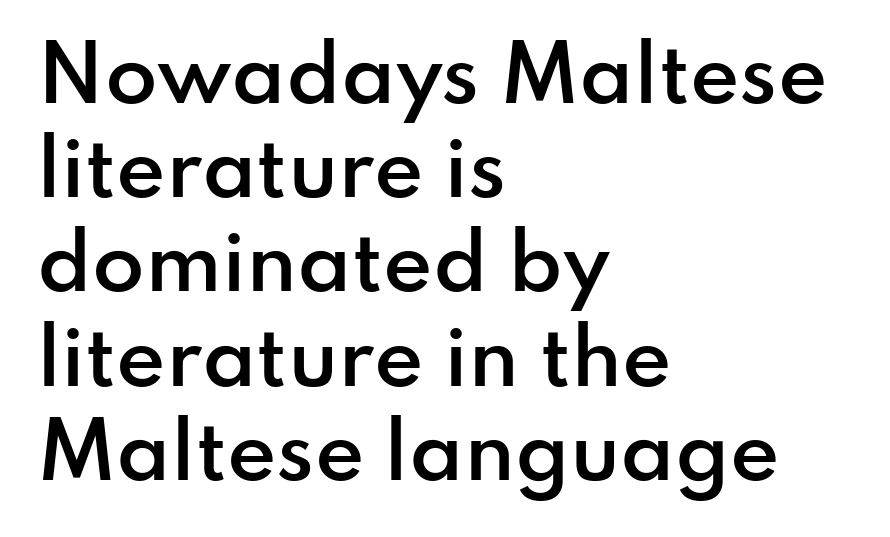
Q: Is the text bold? A: Semi-bold.
Q: Is the text italic (slanted)? A: No, it is upright.
Q: Is the typeface a serif or a sans-serif typeface? A: Sans-serif.
Q: Is the text underlined? A: No.
Q: How is the paragraph aligned? A: Left-aligned.
Q: Is the spacing between letters normal or unusually wide? A: Normal.
Q: Width (condensed, normal, or wide)? A: Normal.
Q: Stroke contrast? A: Low.
Q: x-height? A: Small.
Q: Monospaced? A: No.
